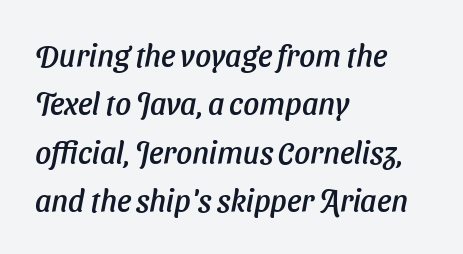
The tracking reads as untouched default to a designer's eye. Anything drawn beneath the words? Only blank space. Observe the lean: these are italic letterforms. Horizontal alignment here is leftward, the default for most running prose. Each new line begins a customary step beneath the previous one. Character widths vary here, with narrow letters taking less room than wide ones.
